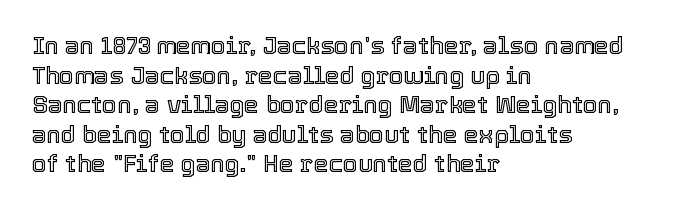
{"italic": "no", "underline": "no", "align": "left", "line_spacing_ratio": 1.23, "letter_spacing": "normal", "letter_spacing_em": 0.0, "glyph_px": 24}
